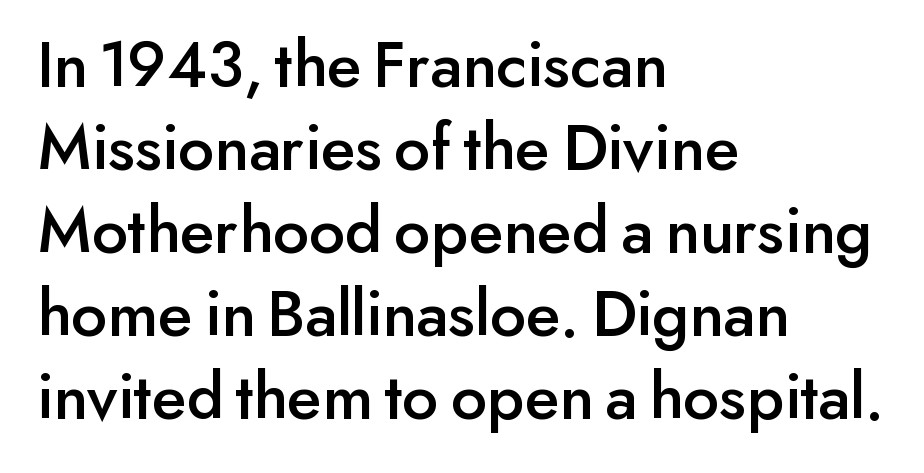
Q: Is the text italic (slanted)? A: No, it is upright.
Q: Is the typeface a serif or a sans-serif typeface? A: Sans-serif.
Q: Is the text underlined? A: No.
Q: How is the paragraph aligned? A: Left-aligned.
Q: Is the spacing between letters normal or unusually wide? A: Normal.
Q: Width (condensed, normal, or wide)? A: Normal.
Q: Stroke contrast? A: Low.
Q: x-height? A: Small.
Q: Monospaced? A: No.
